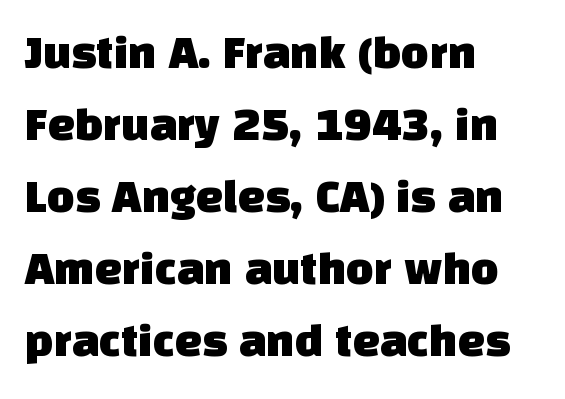
Leading matches the norm, producing a regular column. Font category for this specimen: sans-serif. The ragged edge is on the right, which tells us the setting is flush left. Caption: standard tracking, unaltered.
